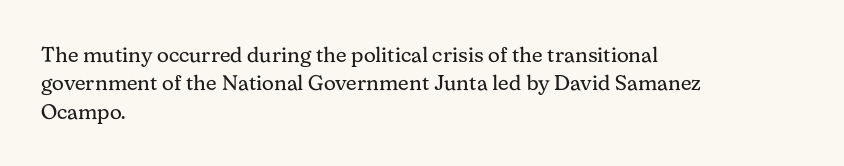
The image shows 21 px text type, upright; set left-aligned, normal line spacing (1.35x), normal letter spacing, not underlined.
